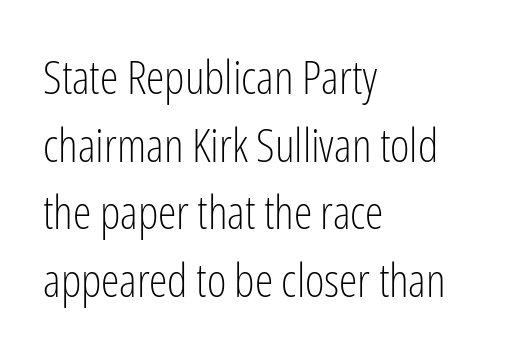
Q: Is the text bold? A: No.
Q: Is the text italic (slanted)? A: No, it is upright.
Q: Is the typeface a serif or a sans-serif typeface? A: Sans-serif.
Q: Is the text underlined? A: No.
Q: How is the paragraph aligned? A: Left-aligned.
Q: Is the spacing between letters normal or unusually wide? A: Normal.
Q: Is the spacing between lines tight, normal or loose? A: Normal.
Q: Width (condensed, normal, or wide)? A: Condensed.
Q: Stroke contrast? A: Low.
Q: x-height? A: Medium.
Q: Monospaced? A: No.
